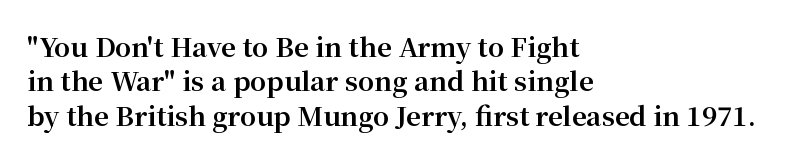
{"italic": "no", "bold": "yes", "underline": "no", "align": "left", "line_spacing": "normal", "line_spacing_ratio": 1.32, "letter_spacing": "normal", "letter_spacing_em": 0.0, "glyph_px": 26}
